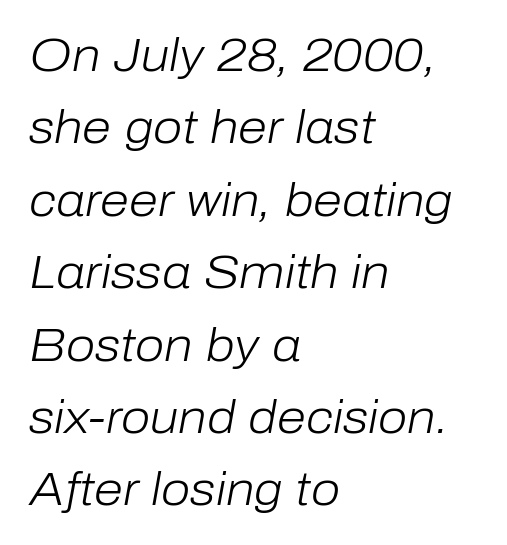
The image shows 47 px light type, italic (leaning right); set left-aligned, normal line spacing (1.54x), normal letter spacing, not underlined; low stroke contrast and a medium x-height.
